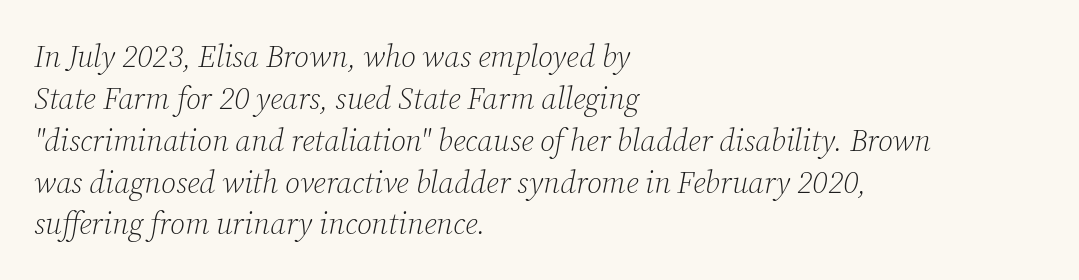
Looks like regular typesetting: each glyph gets only the width it needs. Does the type have serifs? Yes, each stem ends in a small foot. The gaps between neighbouring characters are ordinary and unremarkable. One-word summary of the alignment: left. Plain, unruled lines of type. Does the leading feel generous? No, just average.
